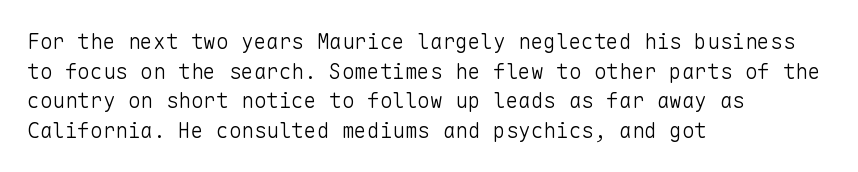
The image shows 21 px text type, upright; set left-aligned, normal line spacing (1.41x), normal letter spacing, not underlined.
